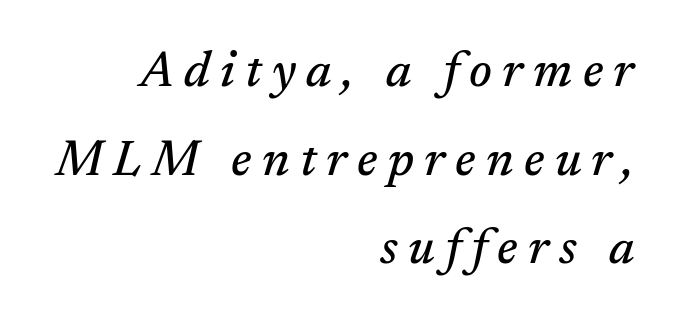
The image shows 49 px serif type, italic (leaning right); set right-aligned, line spacing 1.81x, unusually wide letter spacing (+0.21 em), not underlined; medium stroke contrast and a medium x-height.
